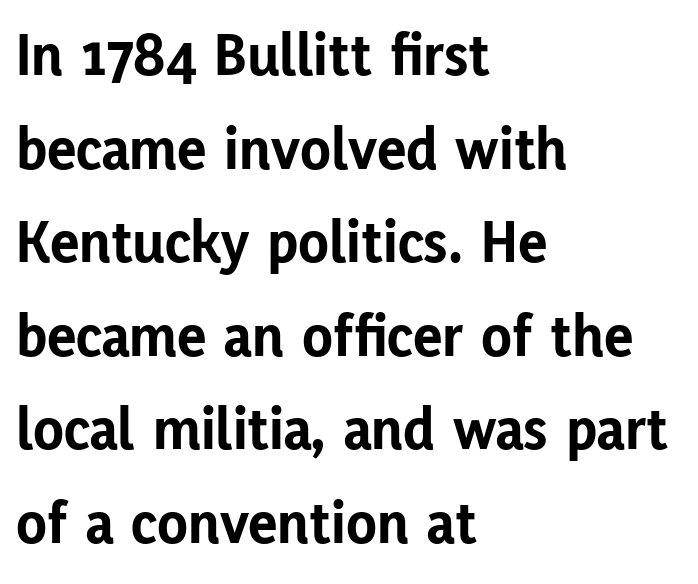
The image shows 62 px bold sans-serif type, upright; set left-aligned, normal line spacing (1.51x), normal letter spacing, not underlined; low stroke contrast and a medium x-height.
